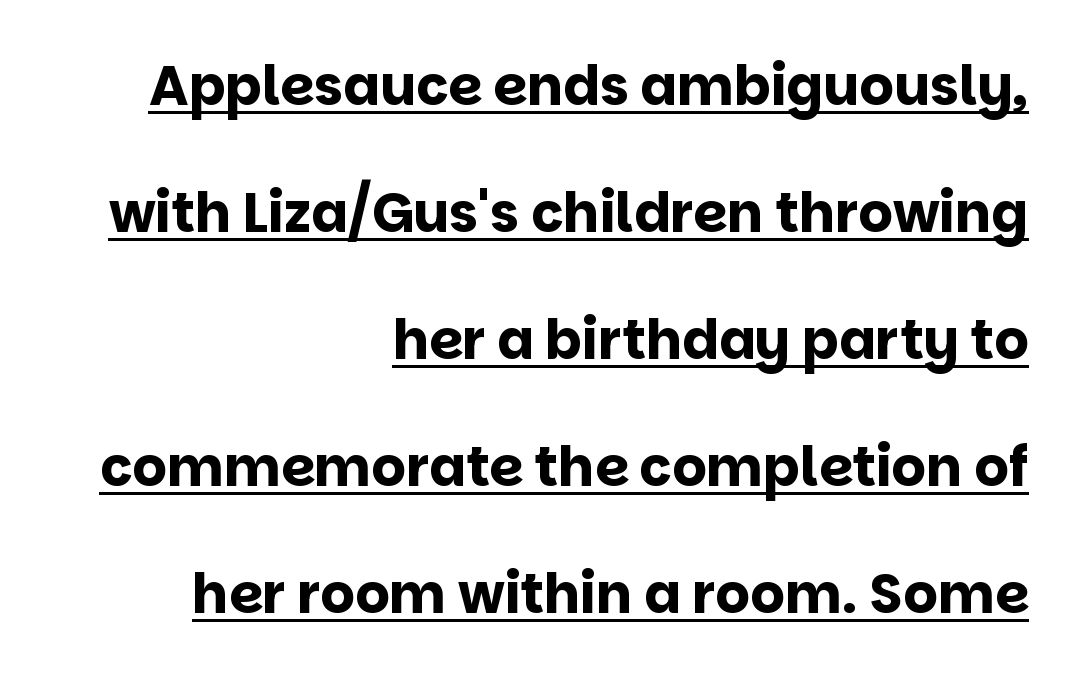
{"serif": "no", "italic": "no", "bold": "yes", "weight": "bold", "width": "normal", "stroke_contrast": "low", "x_height": "large", "monospaced": "no", "underline": "yes", "align": "right", "line_spacing": "loose", "line_spacing_ratio": 2.35, "letter_spacing": "normal", "letter_spacing_em": 0.0, "glyph_px": 54}
